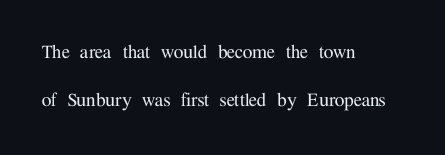
Reading down the column, the eye jumps a long way to each next line. Words float on clear page, feet unadorned. This sample uses plain, unmodified letter spacing. Posture: straight, roman, zero tilt. The ragged edge is on the right, which tells us the setting is flush left.
